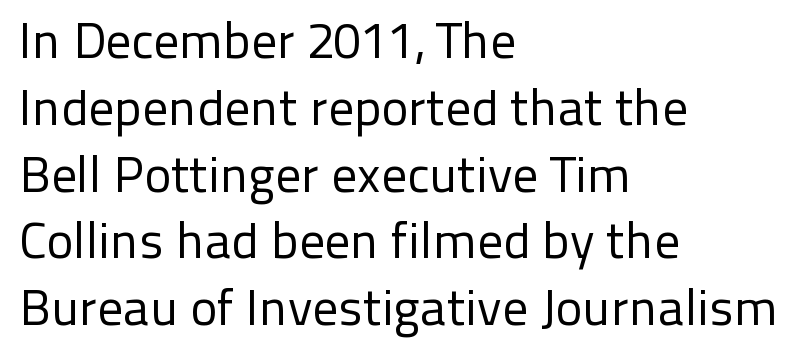
{"serif": "no", "italic": "no", "bold": "no", "weight": "regular", "width": "normal", "stroke_contrast": "low", "x_height": "medium", "monospaced": "no", "underline": "no", "align": "left", "line_spacing": "normal", "line_spacing_ratio": 1.31, "letter_spacing": "normal", "letter_spacing_em": 0.0, "glyph_px": 51}
